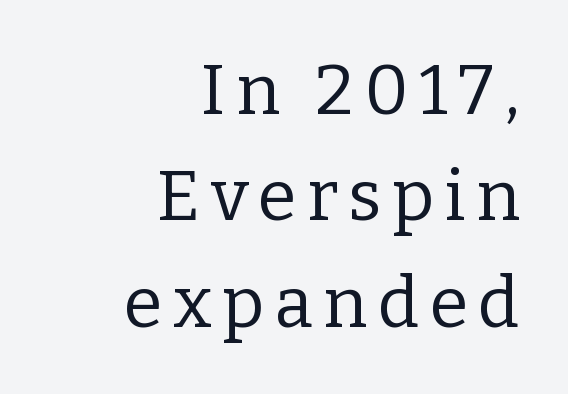
The characters are drawn with everyday or finer stroke widths. Right-aligned paragraph, ragged on the left. Old-style or modern, the face here clearly has serifs. The space beneath each line is pristine and unruled. The passage shown is typed in a proportional face where columns would drift. The lettering holds an erect, upright posture throughout.
